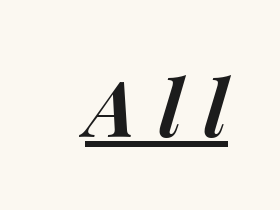
Words appear elongated and porous because spacing is wide. The face used here is proportionally spaced, like ordinary book or web type. Heavy, bold letterforms. A typographer would call this underscored text. Slant detected: the letters are inclined.
